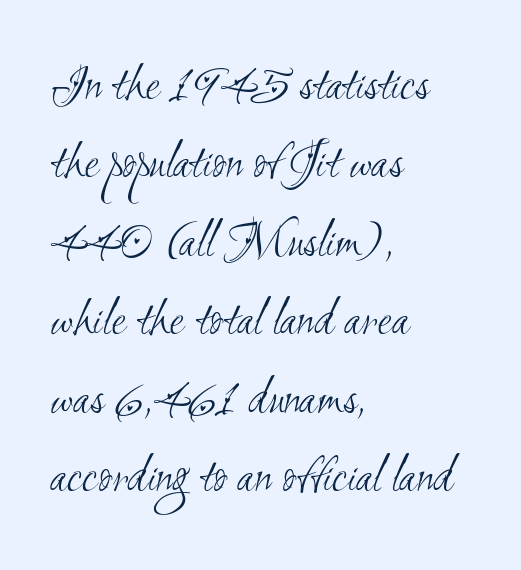
Q: Is the text bold? A: No.
Q: Is the typeface a serif or a sans-serif typeface? A: Sans-serif.
Q: Is the text underlined? A: No.
Q: How is the paragraph aligned? A: Left-aligned.
Q: Is the spacing between letters normal or unusually wide? A: Normal.
Q: Is the spacing between lines tight, normal or loose? A: Normal.
Q: Width (condensed, normal, or wide)? A: Condensed.
Q: Stroke contrast? A: Medium.
Q: x-height? A: Small.
Q: Monospaced? A: No.
